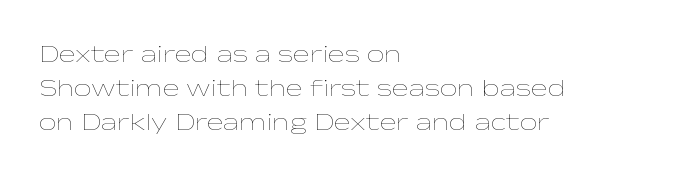
{"italic": "no", "bold": "no", "underline": "no", "align": "left", "line_spacing": "normal", "line_spacing_ratio": 1.37, "letter_spacing": "normal", "letter_spacing_em": 0.0, "glyph_px": 25}
